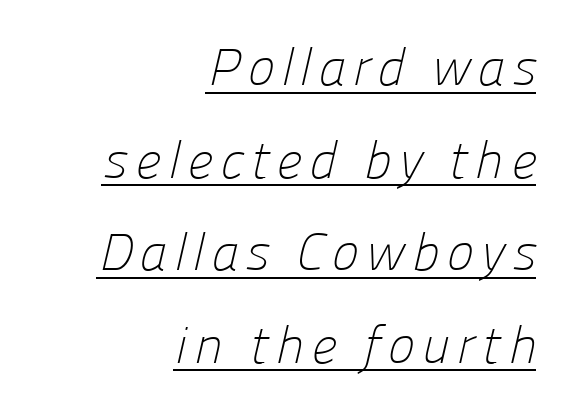
Q: Is the text bold? A: No.
Q: Is the typeface a serif or a sans-serif typeface? A: Sans-serif.
Q: Is the text underlined? A: Yes.
Q: How is the paragraph aligned? A: Right-aligned.
Q: Width (condensed, normal, or wide)? A: Normal.
Q: Stroke contrast? A: Low.
Q: x-height? A: Medium.
Q: Monospaced? A: No.
